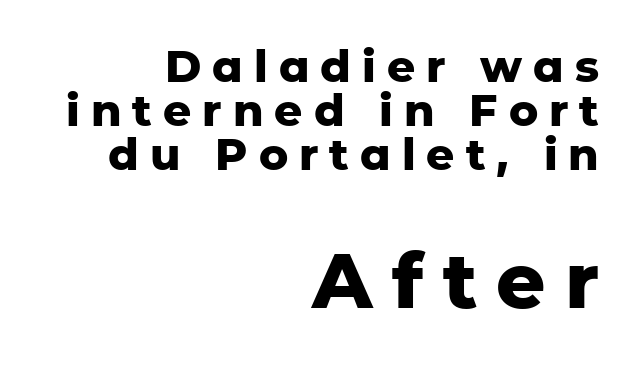
In terms of letterform style, serifs are entirely absent. A typesetter would call this proportional, since set widths differ per character. Top chunk: small. Bottom chunk: large. The typesetter chose a ragged-left arrangement here. Here the glyphs are tracked loosely, breaking word shapes into spaced letters. The zone under the glyphs is completely vacant.
